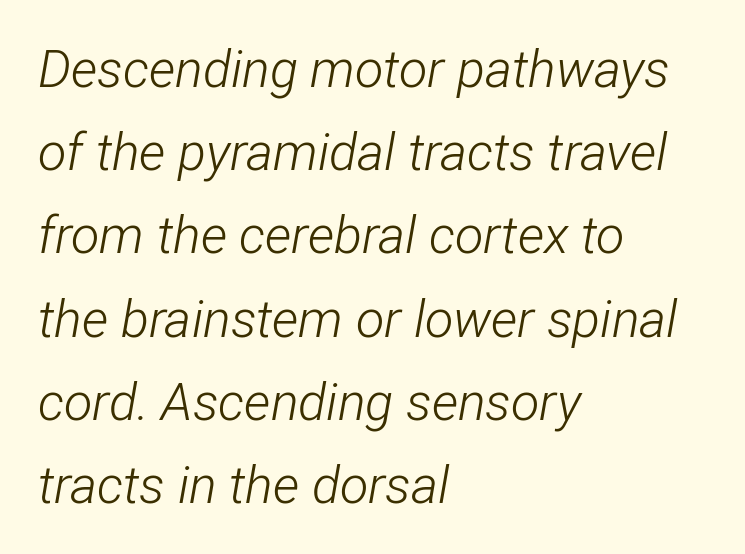
Interline gaps are of average width in this sample. The typeface has the unassuming heft of standard copy or less. Letter spacing: default. When letters slant like this, we call the style italic. The compositor pushed each line to the left boundary. Clear beneath every line of the passage.
